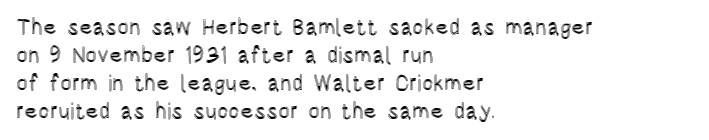
{"italic": "no", "underline": "no", "align": "left", "line_spacing": "normal", "line_spacing_ratio": 1.28, "letter_spacing": "normal", "letter_spacing_em": 0.0, "glyph_px": 22}
